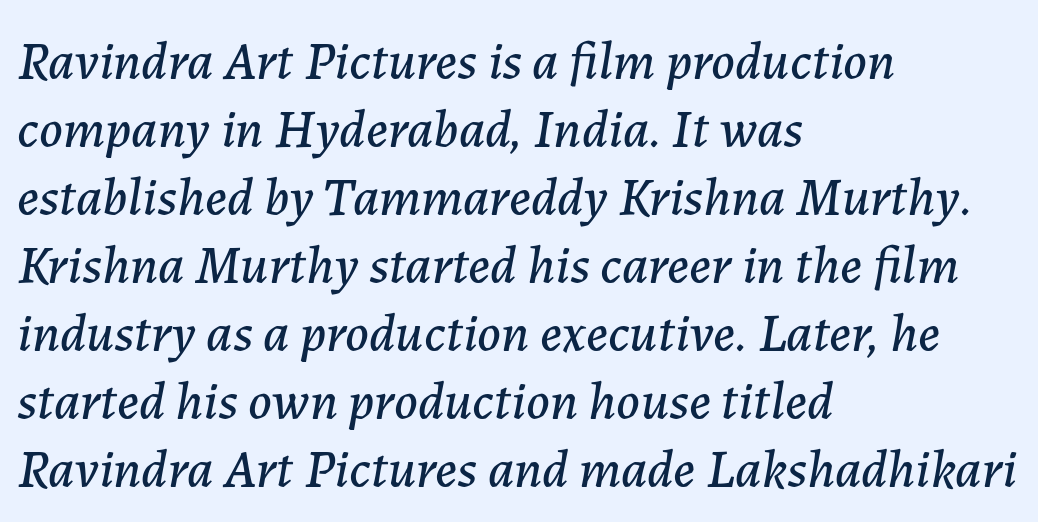
{"italic": "yes", "lean": "right", "slant_degrees": 7, "width": "normal", "stroke_contrast": "low", "x_height": "medium", "monospaced": "no", "underline": "no", "align": "left", "line_spacing": "normal", "line_spacing_ratio": 1.26, "letter_spacing": "normal", "letter_spacing_em": 0.0, "glyph_px": 54}
